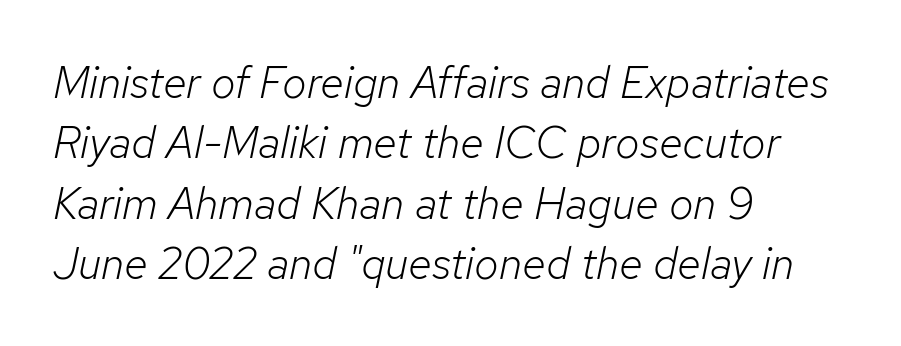
{"italic": "yes", "lean": "right", "slant_degrees": 12, "bold": "no", "weight": "light", "width": "normal", "stroke_contrast": "low", "x_height": "medium", "monospaced": "no", "underline": "no", "align": "left", "line_spacing": "normal", "line_spacing_ratio": 1.37, "letter_spacing": "normal", "letter_spacing_em": 0.0, "glyph_px": 44}
